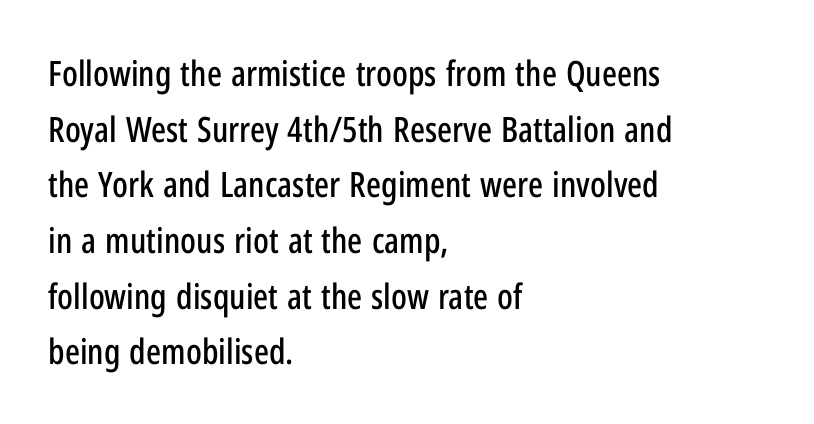
Every character sits straight up, as roman type does. The area under the type is left untouched. This sample is left-justified, so line endings fall wherever the words run out. The characters display no serif detailing; their extremities are plain.
